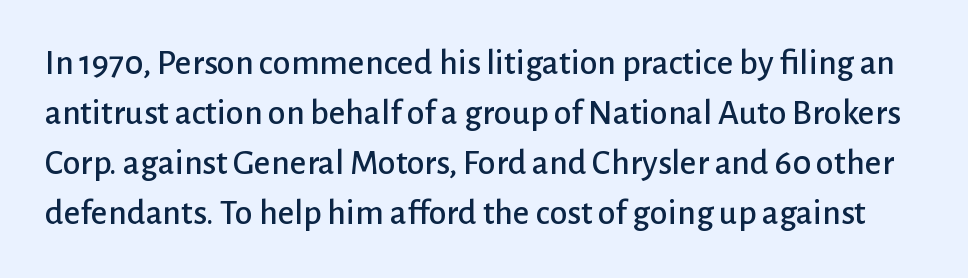
The image shows 36 px sans-serif type, upright; set normal line spacing (1.39x), normal letter spacing, not underlined; low stroke contrast and a medium x-height.
